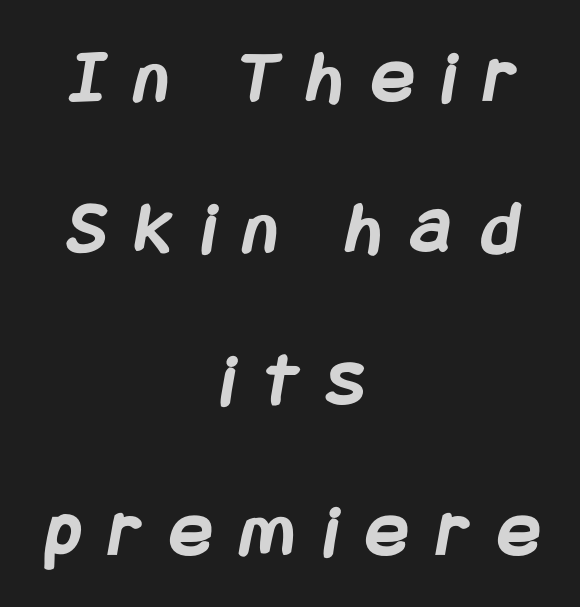
Q: Is the text bold? A: Yes.
Q: Is the typeface a serif or a sans-serif typeface? A: Sans-serif.
Q: Is the text underlined? A: No.
Q: How is the paragraph aligned? A: Centered.
Q: Is the spacing between letters normal or unusually wide? A: Unusually wide.
Q: Is the spacing between lines tight, normal or loose? A: Loose.
Q: Width (condensed, normal, or wide)? A: Condensed.
Q: Stroke contrast? A: Low.
Q: x-height? A: Large.
